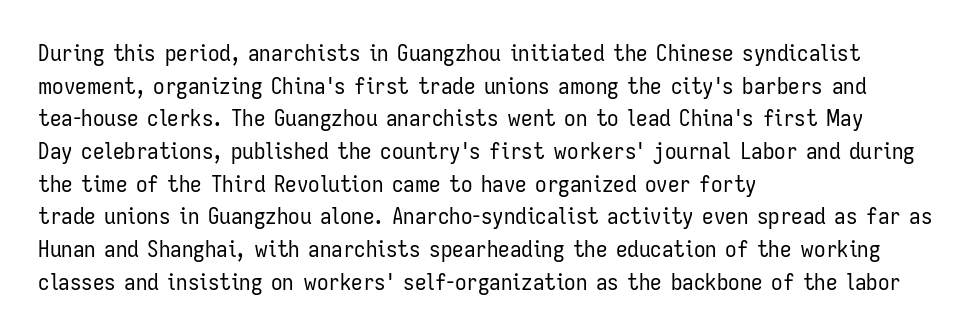
Characters follow at the spacing the type designer built in. The letterforms sit at book weight or below. Rendered with straight, roman letterforms. The rows are spaced the way most documents space them. The strip under each line holds only bare page.
